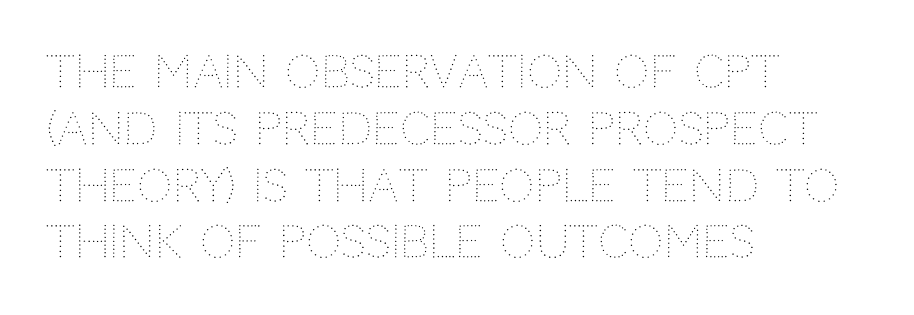
{"italic": "no", "bold": "no", "weight": "thin", "width": "normal", "stroke_contrast": "medium", "x_height": "large", "monospaced": "no", "underline": "no", "align": "left", "line_spacing": "normal", "line_spacing_ratio": 1.29, "letter_spacing": "normal", "letter_spacing_em": 0.0, "glyph_px": 44}
